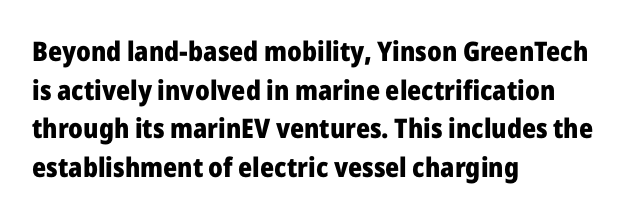
The image shows 27 px bold type, upright; set left-aligned, normal line spacing (1.43x), normal letter spacing, not underlined.
